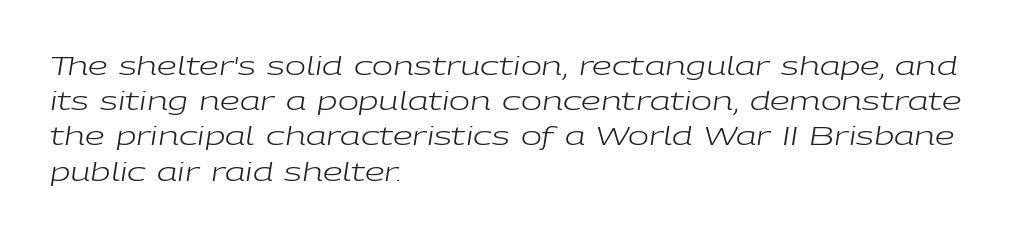
Q: Is the text bold? A: No.
Q: Is the text italic (slanted)? A: Yes, it leans right by about 9 degrees.
Q: Is the text underlined? A: No.
Q: How is the paragraph aligned? A: Left-aligned.
Q: Is the spacing between letters normal or unusually wide? A: Normal.
Q: Is the spacing between lines tight, normal or loose? A: Normal.
